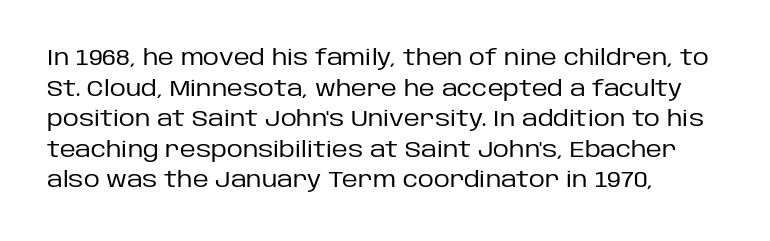
The image shows 22 px text type, upright; set left-aligned, normal line spacing (1.39x), normal letter spacing, not underlined.
